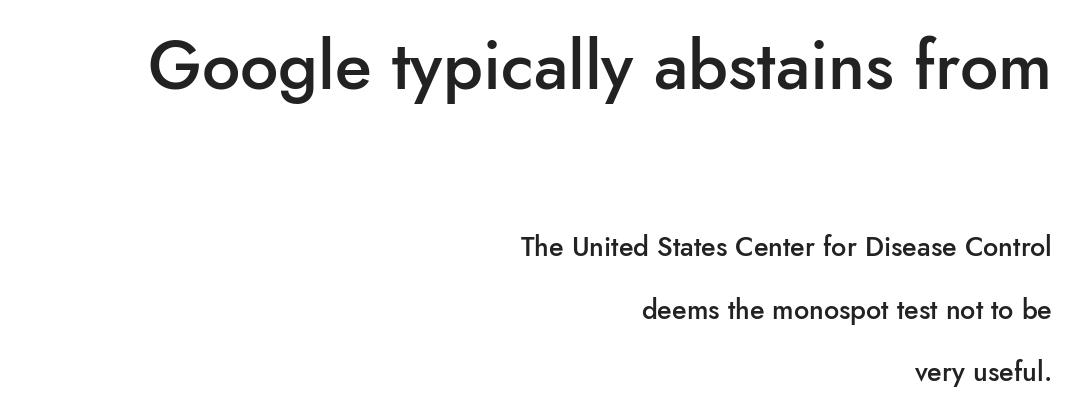
Lines of text with bare space underneath. Vertically, the passage feels expansive, rows floating well apart. Large over small — that's the arrangement of the two blocks here. You could not count columns in this text — the font is proportionally spaced. A bit beefed up — I'd call it semibold rather than bold. The setting favours the right margin, as signatures and pull-quotes sometimes do.
